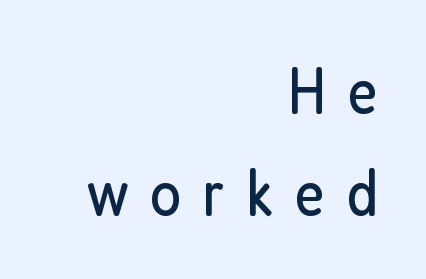
The foot of each line stays bare and open. A roman cut, with each character standing at attention. Stems and bowls with no extra thickness — not bold. The passage shown has open, widely tracked lettering throughout.
